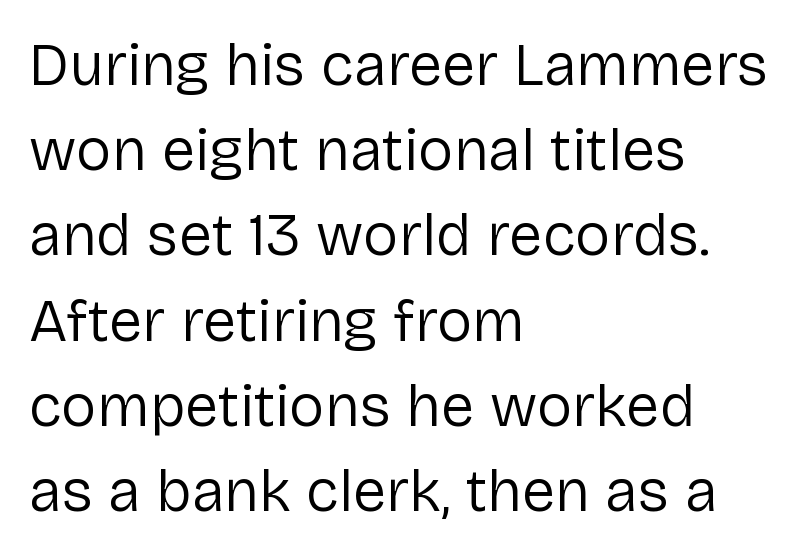
Q: Is the text bold? A: No.
Q: Is the text italic (slanted)? A: No, it is upright.
Q: Is the typeface a serif or a sans-serif typeface? A: Sans-serif.
Q: Is the text underlined? A: No.
Q: How is the paragraph aligned? A: Left-aligned.
Q: Is the spacing between letters normal or unusually wide? A: Normal.
Q: Is the spacing between lines tight, normal or loose? A: Normal.
Q: Width (condensed, normal, or wide)? A: Normal.
Q: Stroke contrast? A: Low.
Q: x-height? A: Medium.
Q: Monospaced? A: No.
